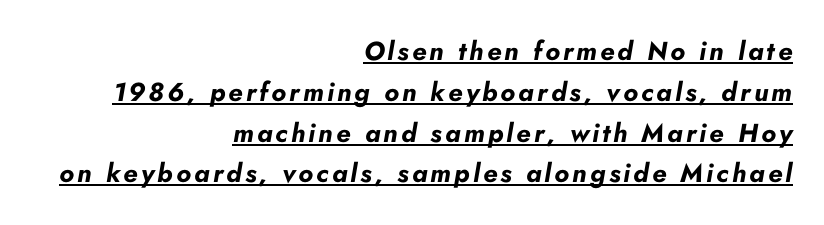
Q: Is the text bold? A: Yes.
Q: Is the text italic (slanted)? A: Yes, it leans right by about 10 degrees.
Q: Is the text underlined? A: Yes.
Q: How is the paragraph aligned? A: Right-aligned.
Q: Is the spacing between lines tight, normal or loose? A: Normal.
